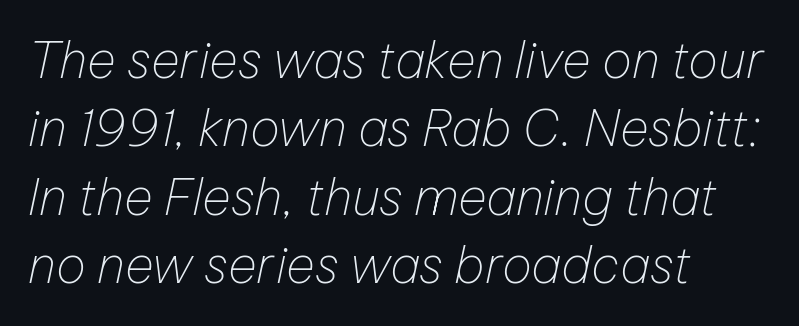
{"italic": "yes", "lean": "right", "slant_degrees": 12, "bold": "no", "weight": "thin", "width": "normal", "stroke_contrast": "low", "x_height": "medium", "monospaced": "no", "underline": "no", "align": "left", "line_spacing": "normal", "line_spacing_ratio": 1.37, "letter_spacing": "normal", "letter_spacing_em": 0.0, "glyph_px": 50}
